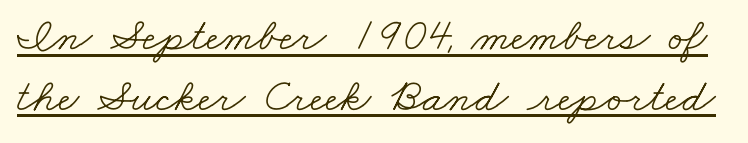
{"serif": "yes", "bold": "no", "weight": "light", "width": "wide", "stroke_contrast": "low", "x_height": "small", "monospaced": "no", "underline": "yes", "line_spacing": "normal", "line_spacing_ratio": 1.29, "letter_spacing": "normal", "letter_spacing_em": 0.0, "glyph_px": 47}
